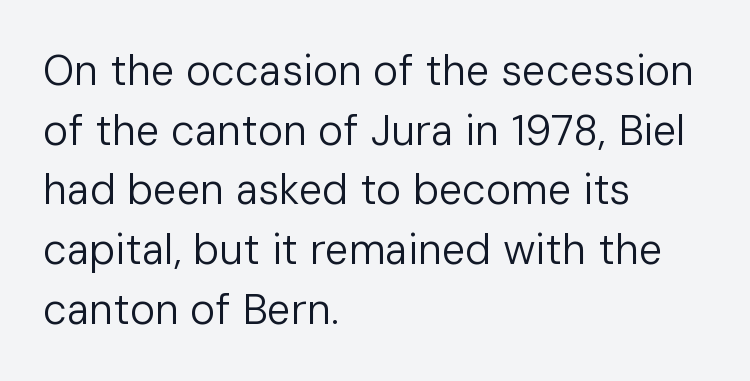
The image shows 42 px regular-weight sans-serif type, upright; set left-aligned, normal line spacing (1.42x), normal letter spacing, not underlined; low stroke contrast and a medium x-height.
